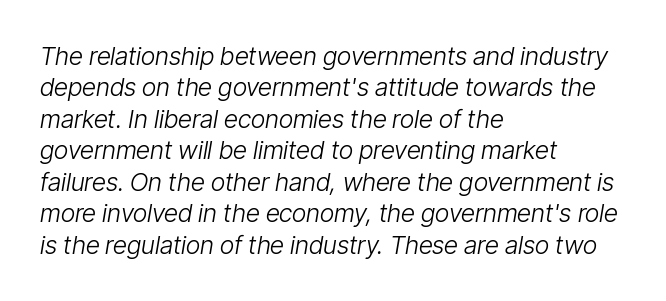
{"italic": "yes", "lean": "right", "slant_degrees": 9, "bold": "no", "underline": "no", "align": "left", "line_spacing": "normal", "line_spacing_ratio": 1.26, "letter_spacing": "normal", "letter_spacing_em": 0.0, "glyph_px": 25}
